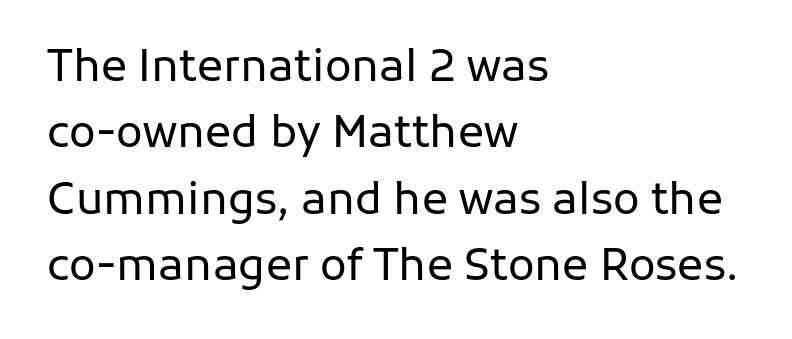
{"serif": "no", "italic": "no", "bold": "no", "weight": "regular", "width": "normal", "stroke_contrast": "low", "x_height": "medium", "monospaced": "no", "underline": "no", "align": "left", "line_spacing": "normal", "line_spacing_ratio": 1.51, "letter_spacing": "normal", "letter_spacing_em": 0.0, "glyph_px": 44}
